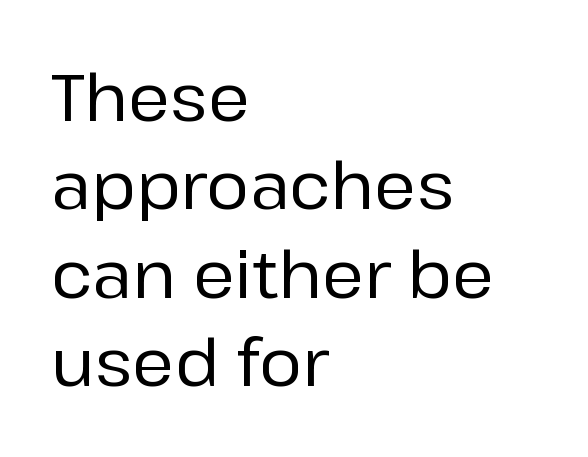
Inter-character spacing is left at the font's built-in metrics. The lines in this sample share a left origin and differ only in where they stop. A roman cut, with each character standing at attention. The rendering shows plain stroke endings on the letterforms — a sans-serif design. Type without underlining.
